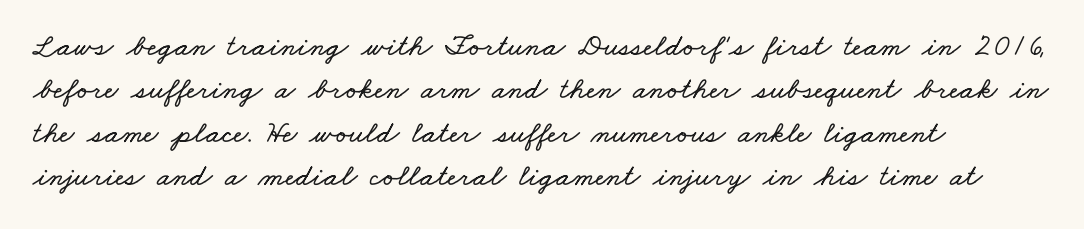
Q: Is the text underlined? A: No.
Q: How is the paragraph aligned? A: Left-aligned.
Q: Is the spacing between letters normal or unusually wide? A: Normal.
Q: Is the spacing between lines tight, normal or loose? A: Normal.
Q: Width (condensed, normal, or wide)? A: Wide.
Q: Stroke contrast? A: Low.
Q: x-height? A: Small.
Q: Monospaced? A: No.
